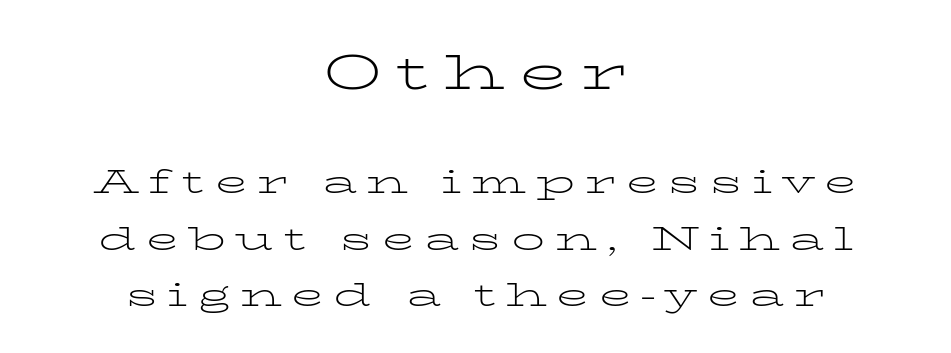
The image shows 49 px light, wide serif type, upright; set centered, normal line spacing (1.7x), unusually wide letter spacing (+0.29 em), not underlined; the first (top) block is 1.48x larger; low stroke contrast and a medium x-height.
